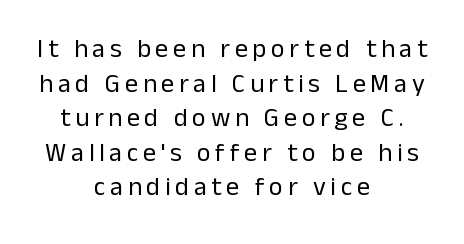
The image shows 26 px text type, upright; set centered, normal line spacing (1.33x), not underlined.
